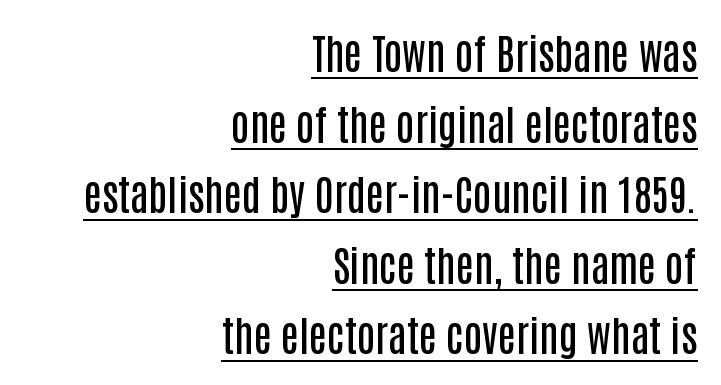
Q: Is the text bold? A: Semi-bold.
Q: Is the text italic (slanted)? A: No, it is upright.
Q: Is the typeface a serif or a sans-serif typeface? A: Sans-serif.
Q: Is the text underlined? A: Yes.
Q: How is the paragraph aligned? A: Right-aligned.
Q: Is the spacing between letters normal or unusually wide? A: Normal.
Q: Width (condensed, normal, or wide)? A: Condensed.
Q: Stroke contrast? A: Low.
Q: x-height? A: Large.
Q: Monospaced? A: No.
